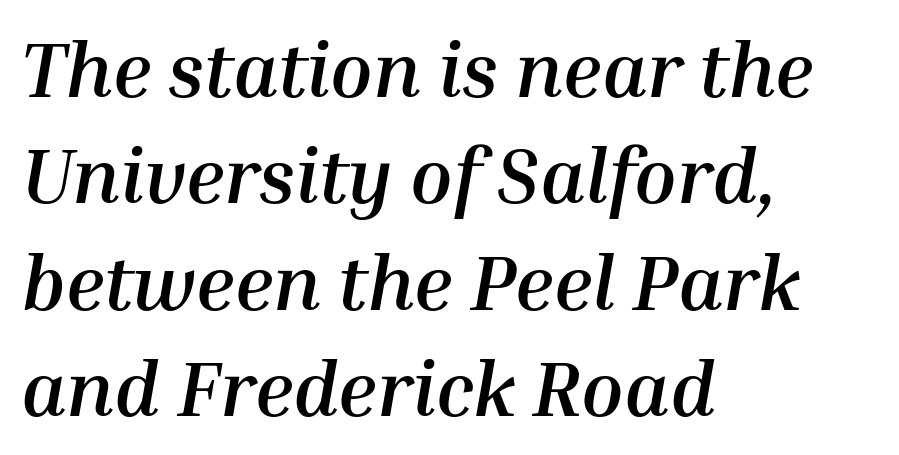
Q: Is the text bold? A: Yes.
Q: Is the text italic (slanted)? A: Yes, it leans right by about 10 degrees.
Q: Is the text underlined? A: No.
Q: How is the paragraph aligned? A: Left-aligned.
Q: Is the spacing between letters normal or unusually wide? A: Normal.
Q: Is the spacing between lines tight, normal or loose? A: Normal.
Q: Width (condensed, normal, or wide)? A: Normal.
Q: Stroke contrast? A: Medium.
Q: x-height? A: Medium.
Q: Monospaced? A: No.
